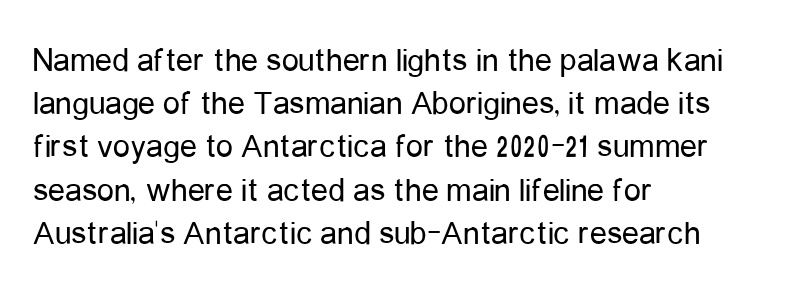
The image shows 34 px regular-weight, condensed sans-serif type, upright; set left-aligned, normal line spacing (1.27x), normal letter spacing, not underlined; low stroke contrast and a medium x-height.
